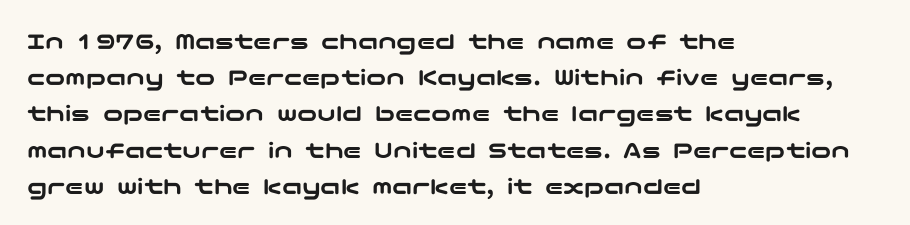
The image shows 25 px text type, upright; set left-aligned, normal line spacing (1.45x), normal letter spacing, not underlined.
